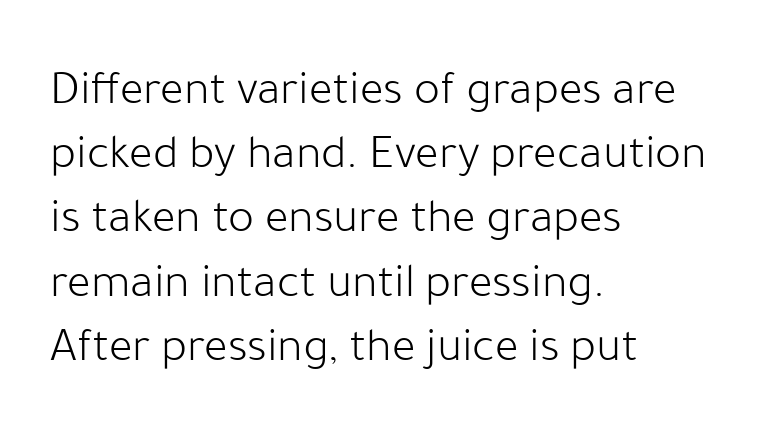
Q: Is the text bold? A: No.
Q: Is the text italic (slanted)? A: No, it is upright.
Q: Is the typeface a serif or a sans-serif typeface? A: Sans-serif.
Q: Is the text underlined? A: No.
Q: How is the paragraph aligned? A: Left-aligned.
Q: Is the spacing between letters normal or unusually wide? A: Normal.
Q: Is the spacing between lines tight, normal or loose? A: Normal.
Q: Width (condensed, normal, or wide)? A: Normal.
Q: Stroke contrast? A: Low.
Q: x-height? A: Medium.
Q: Monospaced? A: No.
